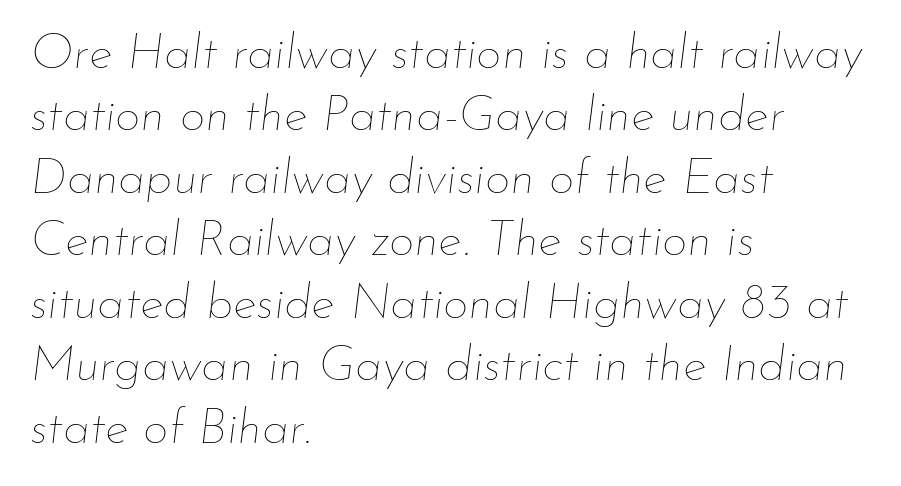
{"italic": "yes", "lean": "right", "slant_degrees": 7, "bold": "no", "weight": "thin", "width": "normal", "stroke_contrast": "low", "x_height": "small", "monospaced": "no", "underline": "no", "align": "left", "line_spacing": "normal", "line_spacing_ratio": 1.25, "letter_spacing": "normal", "letter_spacing_em": 0.0, "glyph_px": 50}
